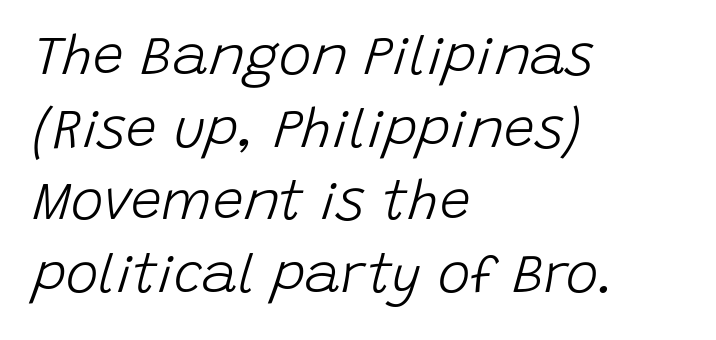
The image shows 55 px light type, italic (leaning right); set left-aligned, normal line spacing (1.32x), normal letter spacing, not underlined; low stroke contrast and a large x-height.
